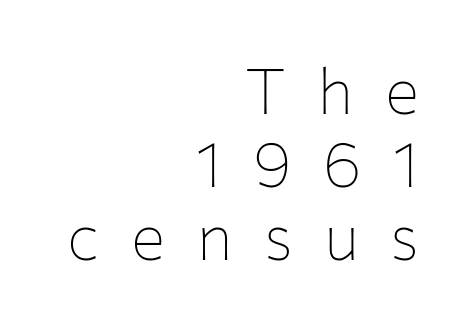
Q: Is the text bold? A: No.
Q: Is the text italic (slanted)? A: No, it is upright.
Q: Is the typeface a serif or a sans-serif typeface? A: Sans-serif.
Q: Is the text underlined? A: No.
Q: How is the paragraph aligned? A: Right-aligned.
Q: Is the spacing between letters normal or unusually wide? A: Unusually wide.
Q: Is the spacing between lines tight, normal or loose? A: Tight.
Q: Width (condensed, normal, or wide)? A: Normal.
Q: Stroke contrast? A: Low.
Q: x-height? A: Medium.
Q: Monospaced? A: No.
